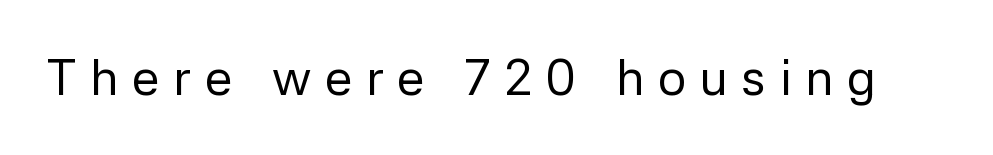
{"serif": "no", "italic": "no", "bold": "no", "weight": "regular", "width": "normal", "stroke_contrast": "low", "x_height": "medium", "monospaced": "no", "underline": "no", "letter_spacing": "wide", "letter_spacing_em": 0.27, "glyph_px": 50}
